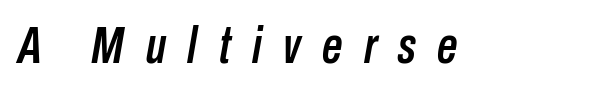
The image shows 51 px condensed type, italic (leaning right); set unusually wide letter spacing (+0.42 em), not underlined; low stroke contrast and a medium x-height.
